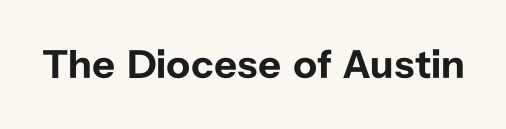
{"serif": "no", "italic": "no", "bold": "yes", "weight": "bold", "width": "normal", "stroke_contrast": "low", "x_height": "medium", "monospaced": "no", "underline": "no", "letter_spacing": "normal", "letter_spacing_em": 0.0, "glyph_px": 40}
